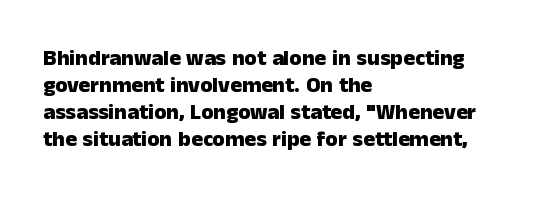
Q: Is the text bold? A: Yes.
Q: Is the text italic (slanted)? A: No, it is upright.
Q: Is the text underlined? A: No.
Q: How is the paragraph aligned? A: Left-aligned.
Q: Is the spacing between letters normal or unusually wide? A: Normal.
